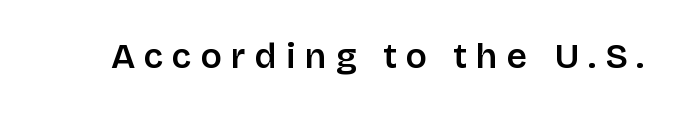
Character widths vary here, with narrow letters taking less room than wide ones. Decoration check: the copy has no underline. Style check: upright. The tracking jumps out immediately: characters are airy and widely separated.
